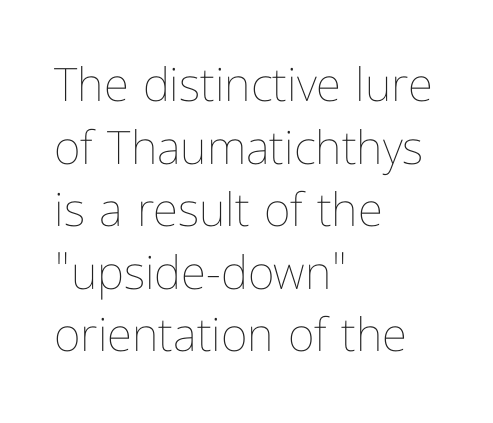
The image shows 46 px thin, condensed type, upright; set left-aligned, normal line spacing (1.36x), normal letter spacing, not underlined; low stroke contrast and a medium x-height.
